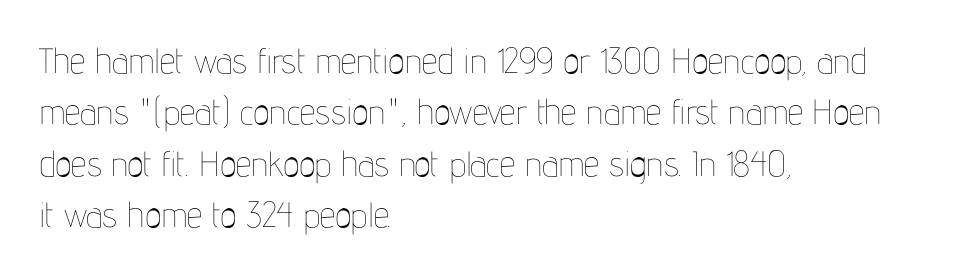
Q: Is the text bold? A: No.
Q: Is the text italic (slanted)? A: No, it is upright.
Q: Is the text underlined? A: No.
Q: How is the paragraph aligned? A: Left-aligned.
Q: Is the spacing between letters normal or unusually wide? A: Normal.
Q: Is the spacing between lines tight, normal or loose? A: Normal.
Q: Width (condensed, normal, or wide)? A: Condensed.
Q: Stroke contrast? A: Low.
Q: x-height? A: Medium.
Q: Monospaced? A: No.
